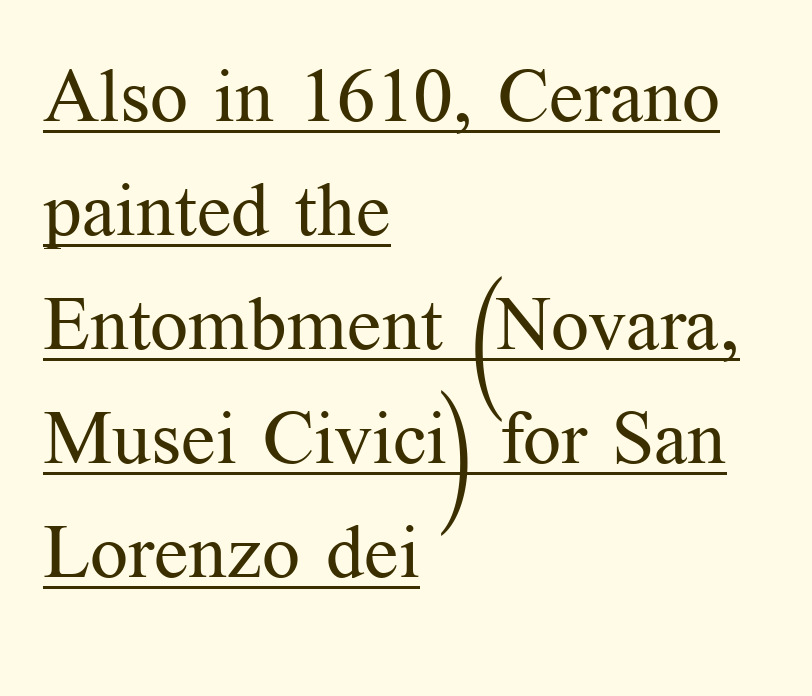
Q: Is the text bold? A: No.
Q: Is the text italic (slanted)? A: No, it is upright.
Q: Is the typeface a serif or a sans-serif typeface? A: Serif.
Q: Is the text underlined? A: Yes.
Q: How is the paragraph aligned? A: Left-aligned.
Q: Is the spacing between letters normal or unusually wide? A: Normal.
Q: Is the spacing between lines tight, normal or loose? A: Normal.
Q: Width (condensed, normal, or wide)? A: Normal.
Q: Stroke contrast? A: Medium.
Q: x-height? A: Medium.
Q: Monospaced? A: No.
